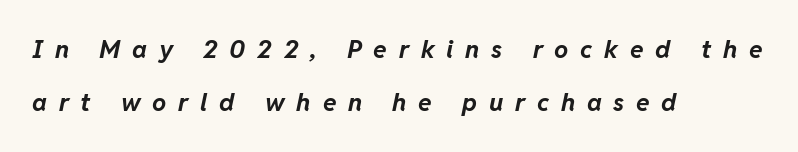
{"italic": "yes", "lean": "right", "slant_degrees": 11, "bold": "yes", "underline": "no", "align": "left", "line_spacing": "loose", "line_spacing_ratio": 2.14, "letter_spacing": "wide", "letter_spacing_em": 0.47, "glyph_px": 25}
